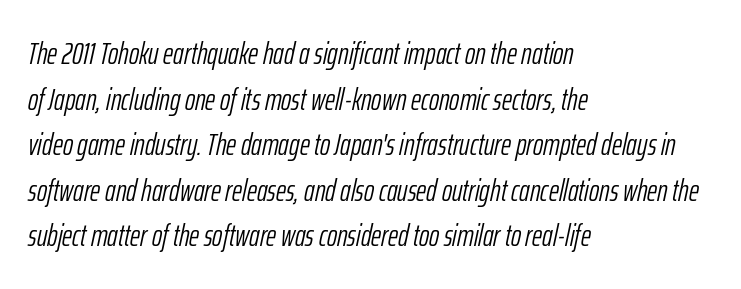
The image shows 31 px light, condensed type, italic (leaning right); set left-aligned, normal line spacing (1.47x), normal letter spacing, not underlined; low stroke contrast and a medium x-height.
